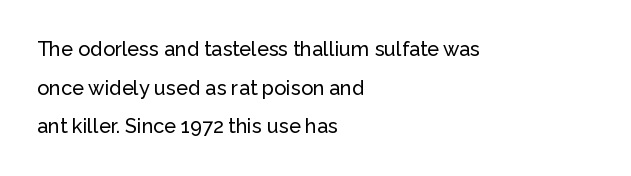
The image shows 20 px text type, upright; set left-aligned, loose line spacing (1.93x), normal letter spacing, not underlined.
